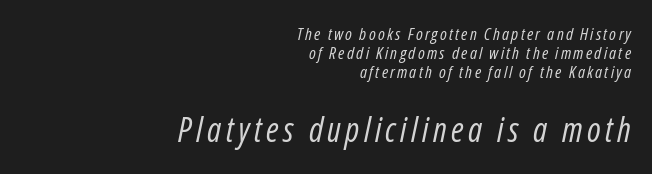
The typesetting does not lean heavy: it is not bold. Leading: reduced. Compare the two chunks: the lower has the greater cap height. The typography opts for an oblique posture over an upright one. The letters advance in unequal steps, a hallmark of proportional type. The rendering anchors every line to the right-hand side.
